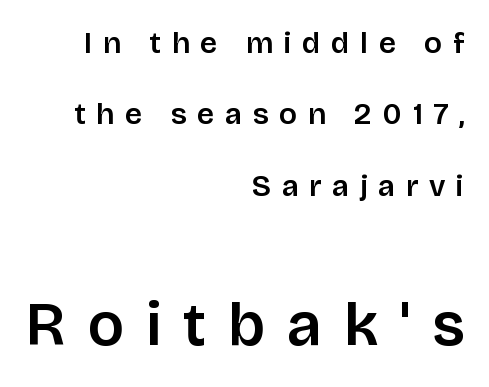
Bare-footed words on every line. Notice how the stems are strictly vertical — no italics here. If you drew a ruler down the right edge, every line would touch it. You could not count columns in this text — the font is proportionally spaced.
